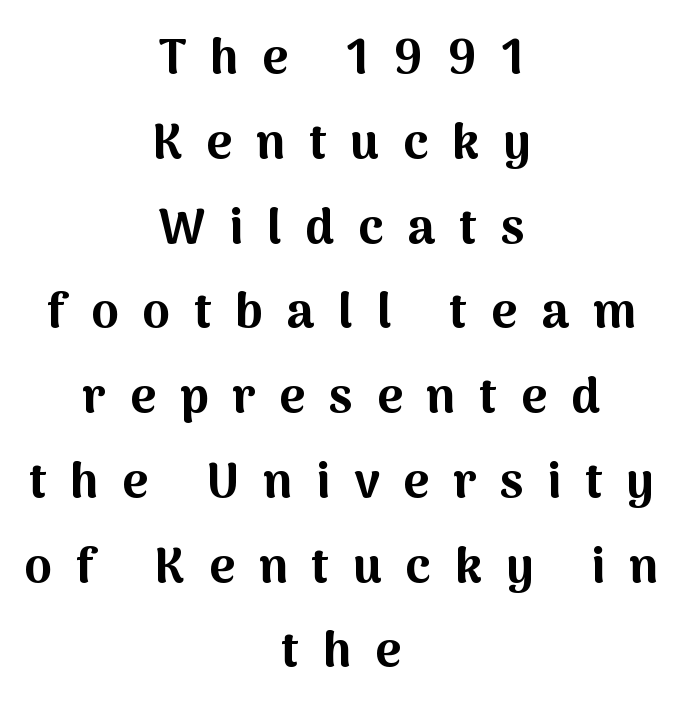
Stroke thickness is high; the sample reads as a true bold. Neither beginnings nor endings align; midpoints do. The type family on display is of the sans-serif kind. In terms of letterspacing, this is a distinctly airy, spread setting.
